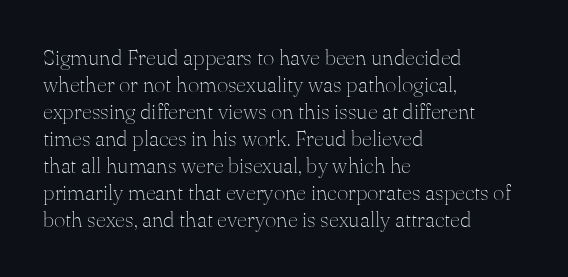
Beneath every word, the page is bare. The lettering holds an erect, upright posture throughout. Caption: face not bold, strokes unweighted. The gaps between neighbouring characters are ordinary and unremarkable.
